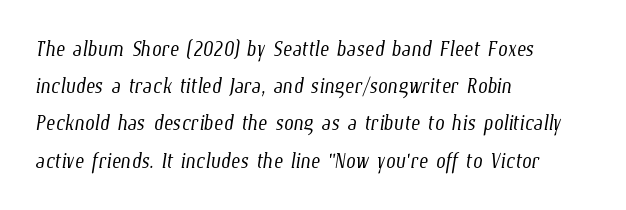
The font is comparable to plain body text, perhaps lighter. Anything drawn beneath the words? Only blank space. This rendering leaves character spacing at its baseline value. Short and long lines alike share a common starting point at left. Spacing verdict: proportional, widths tailored to each character.
